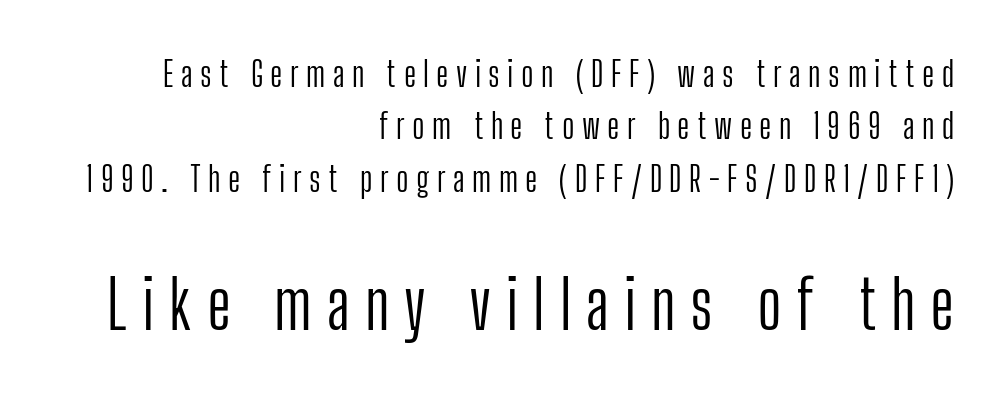
{"serif": "no", "italic": "no", "bold": "no", "weight": "light", "width": "condensed", "stroke_contrast": "low", "x_height": "medium", "monospaced": "no", "underline": "no", "align": "right", "line_spacing": "normal", "line_spacing_ratio": 1.54, "letter_spacing": "wide", "letter_spacing_em": 0.22, "larger_block": "second", "size_ratio": 1.97, "glyph_px": 67}
